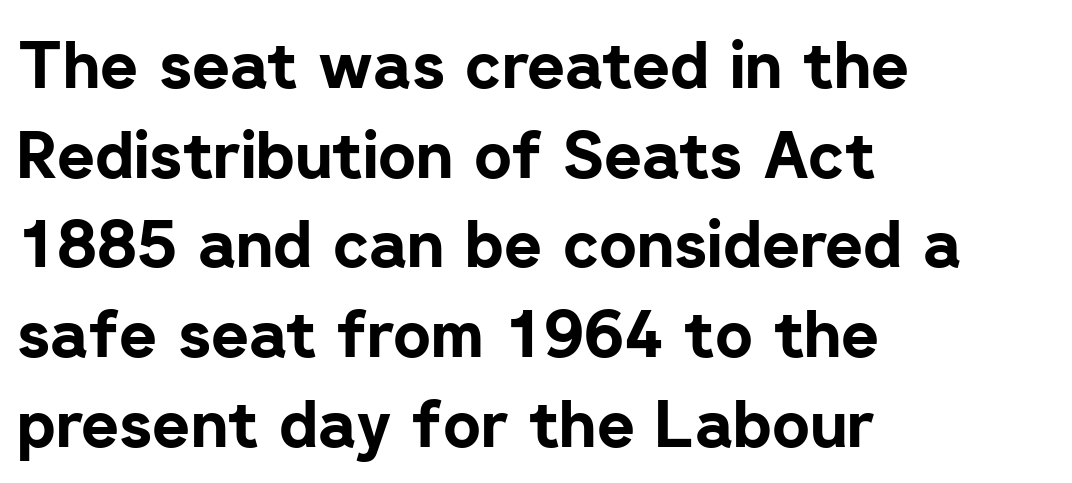
The image shows 65 px bold sans-serif type, upright; set left-aligned, normal line spacing (1.38x), normal letter spacing, not underlined; low stroke contrast and a medium x-height.
